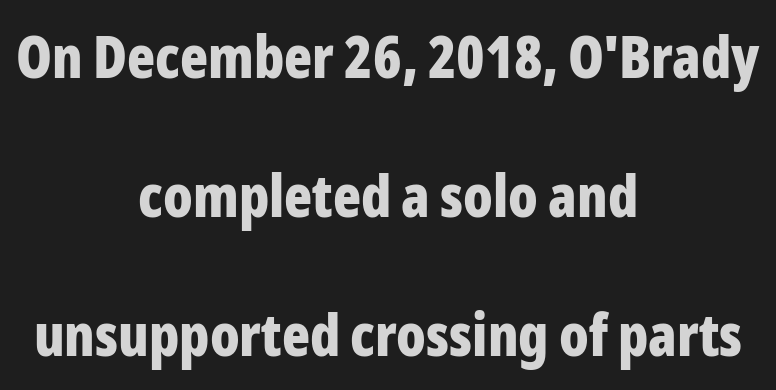
If you measured baseline to baseline, you'd find a long distance. Is the letter spacing exaggerated? No — it looks like the ordinary default. Descender tails drop into unmarked territory. Do the letters lean? They stand straight. Pretty heavy lettering here — definitely bold.
